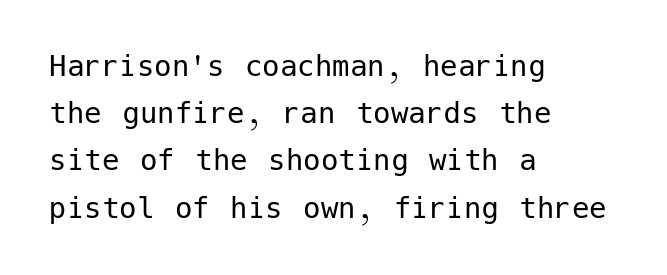
{"serif": "no", "italic": "no", "bold": "no", "weight": "regular", "width": "normal", "stroke_contrast": "low", "x_height": "medium", "underline": "no", "align": "left", "line_spacing": "normal", "line_spacing_ratio": 1.35, "letter_spacing": "normal", "letter_spacing_em": 0.0, "glyph_px": 35}
